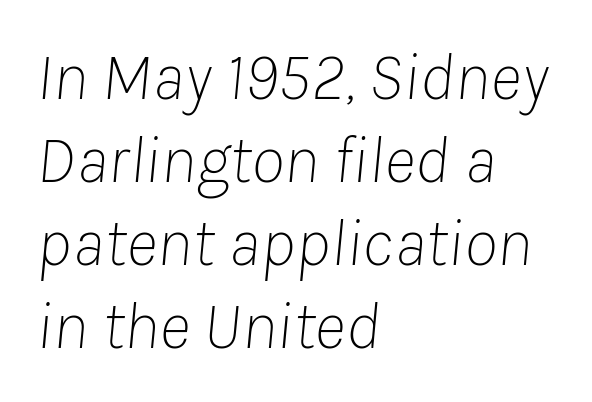
The lines are quadded left. Stem width sits at or under what a default text font uses. The words here are not underlined. The rendering keeps characters at their native spacing. The specimen reads as italic at a glance. Looks like regular typesetting: each glyph gets only the width it needs.
